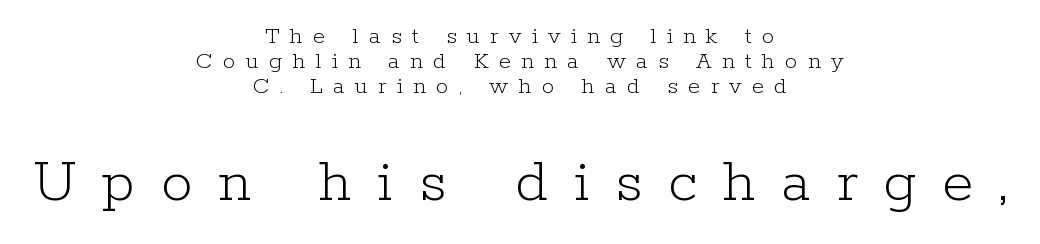
The weight would be labelled regular, book, light, or lighter still. Teacher's note: observe the equal gaps on both sides — that is centered alignment. You get the small type first, then a jump to larger type. The rendering uses natural spacing where letterforms have individual widths. The face used here is seriffed, in the tradition of book romans. The passage shown is not underscored anywhere.
